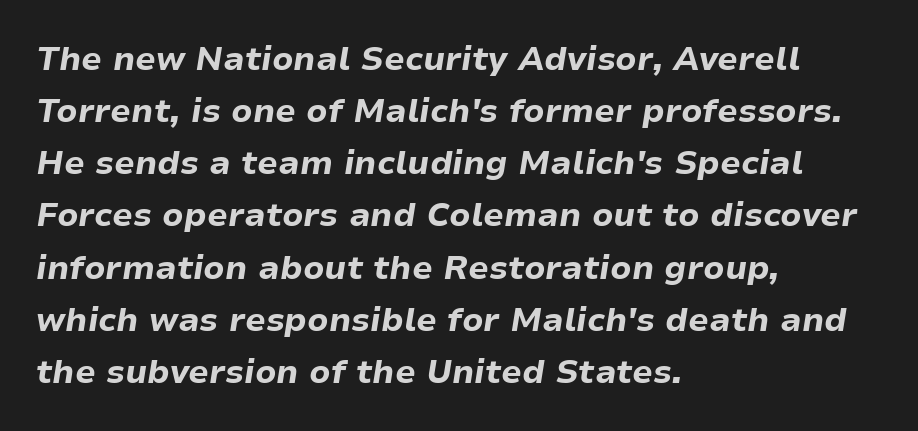
Q: Is the text bold? A: Yes.
Q: Is the text italic (slanted)? A: Yes, it leans right by about 9 degrees.
Q: Is the text underlined? A: No.
Q: How is the paragraph aligned? A: Left-aligned.
Q: Is the spacing between letters normal or unusually wide? A: Normal.
Q: Is the spacing between lines tight, normal or loose? A: Normal.
Q: Width (condensed, normal, or wide)? A: Normal.
Q: Stroke contrast? A: Low.
Q: x-height? A: Medium.
Q: Monospaced? A: No.
